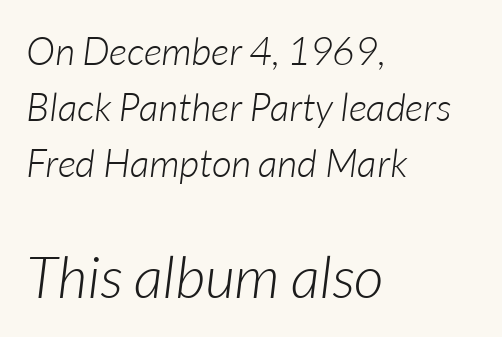
The gap between lines stays unmarked. Nothing unusual about the tracking: characters are spaced as the font intends. The strokes carry an ordinary text weight at most. Character widths vary here, with narrow letters taking less room than wide ones. Larger block? The one below; the one above is distinctly smaller. Does the copy run flush right? No — it runs flush left.
